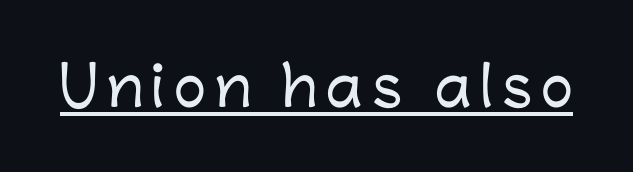
Q: Is the text italic (slanted)? A: No, it is upright.
Q: Is the typeface a serif or a sans-serif typeface? A: Sans-serif.
Q: Is the text underlined? A: Yes.
Q: Width (condensed, normal, or wide)? A: Normal.
Q: Stroke contrast? A: Low.
Q: x-height? A: Medium.
Q: Monospaced? A: No.
